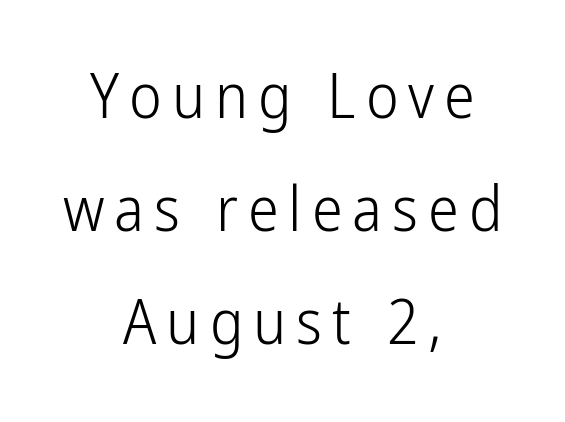
{"serif": "no", "italic": "no", "bold": "no", "weight": "light", "width": "condensed", "stroke_contrast": "low", "x_height": "medium", "monospaced": "no", "underline": "no", "align": "center", "line_spacing_ratio": 1.82, "glyph_px": 62}
